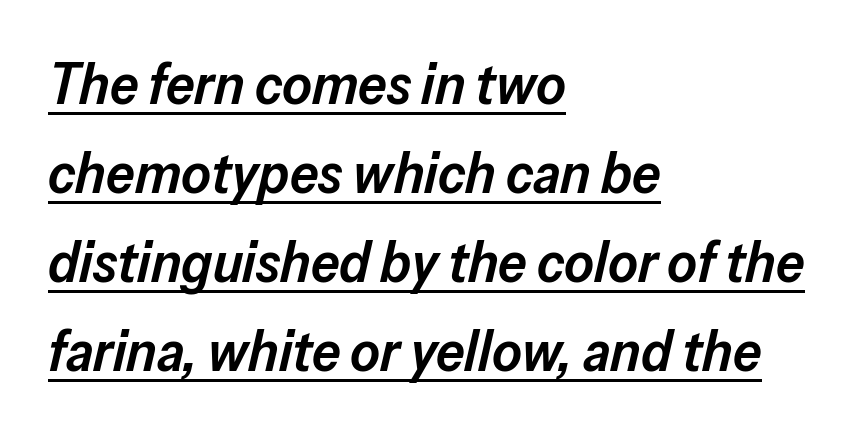
In designer terms, the underline attribute is active on this setting. This sample uses plain, unmodified letter spacing. Leftover space on each line is placed entirely after the last word. Here the designer chose a conventional face with non-uniform glyph widths. The leading is moderate, giving the passage an even texture.
